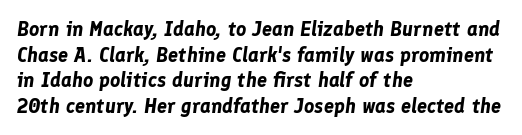
{"italic": "yes", "lean": "right", "slant_degrees": 8, "bold": "yes", "underline": "no", "align": "left", "line_spacing": "normal", "line_spacing_ratio": 1.28, "letter_spacing": "normal", "letter_spacing_em": 0.0, "glyph_px": 20}
